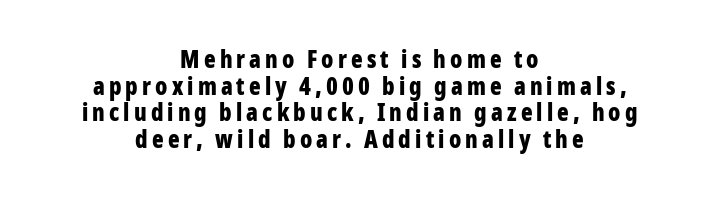
Q: Is the text bold? A: Yes.
Q: Is the text italic (slanted)? A: No, it is upright.
Q: Is the text underlined? A: No.
Q: How is the paragraph aligned? A: Centered.
Q: Is the spacing between lines tight, normal or loose? A: Tight.
